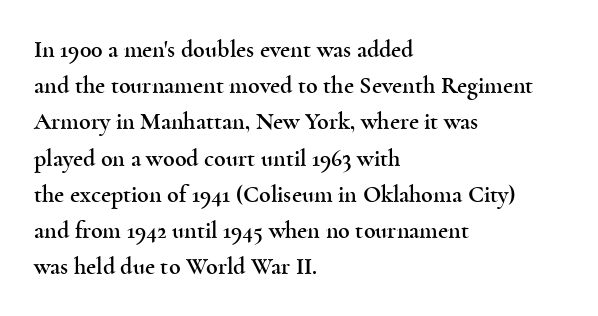
The image shows 24 px text type, upright; set left-aligned, normal line spacing (1.51x), normal letter spacing, not underlined.
